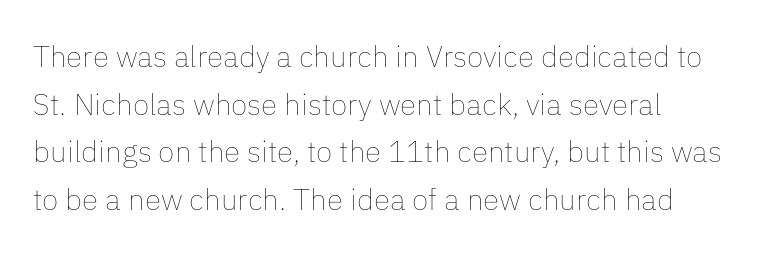
{"italic": "no", "bold": "no", "weight": "thin", "width": "normal", "stroke_contrast": "low", "x_height": "medium", "monospaced": "no", "underline": "no", "line_spacing": "normal", "line_spacing_ratio": 1.59, "letter_spacing": "normal", "letter_spacing_em": 0.0, "glyph_px": 30}
